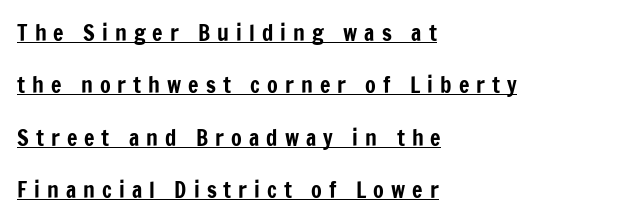
{"italic": "no", "underline": "yes", "align": "left", "line_spacing": "loose", "line_spacing_ratio": 2.38, "letter_spacing": "wide", "letter_spacing_em": 0.32, "glyph_px": 22}
